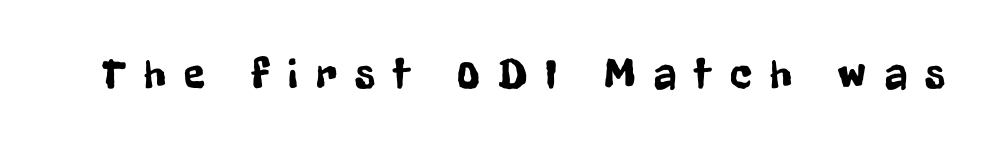
Q: Is the text italic (slanted)? A: No, it is upright.
Q: Is the typeface a serif or a sans-serif typeface? A: Sans-serif.
Q: Is the text underlined? A: No.
Q: Is the spacing between letters normal or unusually wide? A: Unusually wide.
Q: Width (condensed, normal, or wide)? A: Condensed.
Q: Stroke contrast? A: Low.
Q: x-height? A: Medium.
Q: Monospaced? A: No.
